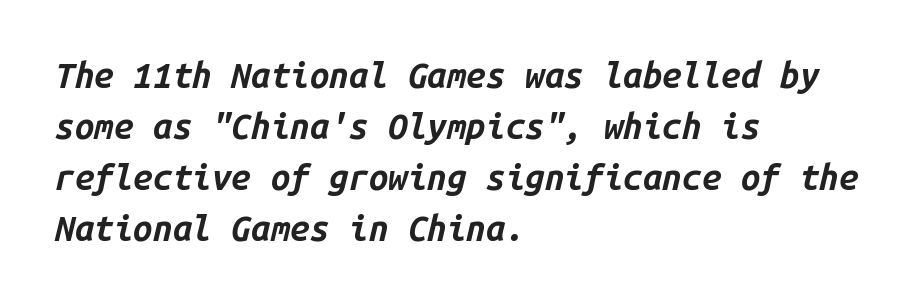
If you drew a line through each stem, it would be angled. A typesetter would call this monospace, since all characters share one set width. The foot of each line stays bare and open. These lines keep a tight, regular rhythm from letter to letter.
